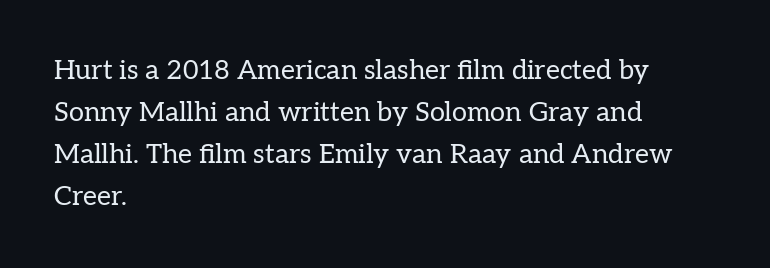
Each new line begins a customary step beneath the previous one. The passage shown is not underscored anywhere. Weight: not bold — regular or lighter. Nope, not italic — everything's standing straight. A classic flush-left, rag-right setting is used for this passage.
